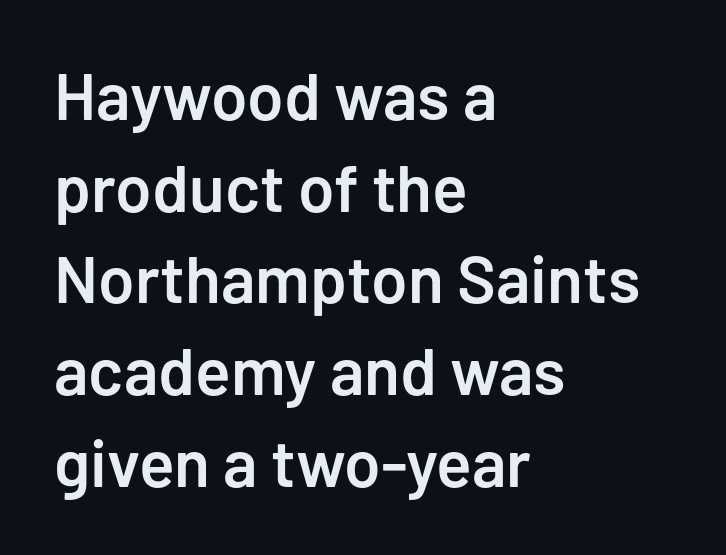
{"serif": "no", "italic": "no", "bold": "semi", "weight": "semibold", "width": "normal", "stroke_contrast": "low", "x_height": "medium", "monospaced": "no", "underline": "no", "align": "left", "line_spacing": "normal", "line_spacing_ratio": 1.39, "letter_spacing": "normal", "letter_spacing_em": 0.0, "glyph_px": 66}
